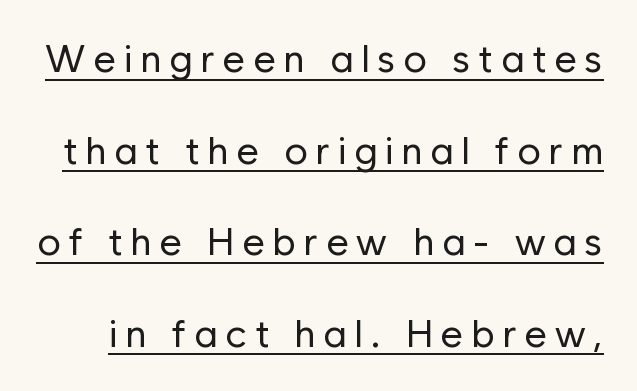
Q: Is the text bold? A: No.
Q: Is the text italic (slanted)? A: No, it is upright.
Q: Is the typeface a serif or a sans-serif typeface? A: Sans-serif.
Q: Is the text underlined? A: Yes.
Q: Is the spacing between letters normal or unusually wide? A: Unusually wide.
Q: Is the spacing between lines tight, normal or loose? A: Loose.
Q: Width (condensed, normal, or wide)? A: Normal.
Q: Stroke contrast? A: Low.
Q: x-height? A: Medium.
Q: Monospaced? A: No.
